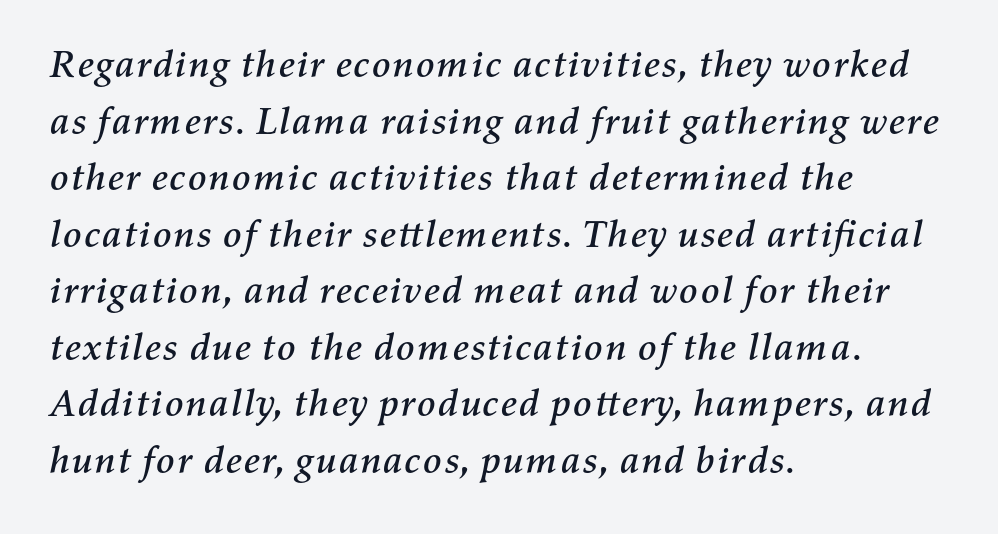
Q: Is the text italic (slanted)? A: Yes, it leans right by about 11 degrees.
Q: Is the text underlined? A: No.
Q: How is the paragraph aligned? A: Left-aligned.
Q: Is the spacing between letters normal or unusually wide? A: Normal.
Q: Is the spacing between lines tight, normal or loose? A: Normal.
Q: Width (condensed, normal, or wide)? A: Normal.
Q: Stroke contrast? A: Medium.
Q: x-height? A: Medium.
Q: Monospaced? A: No.
